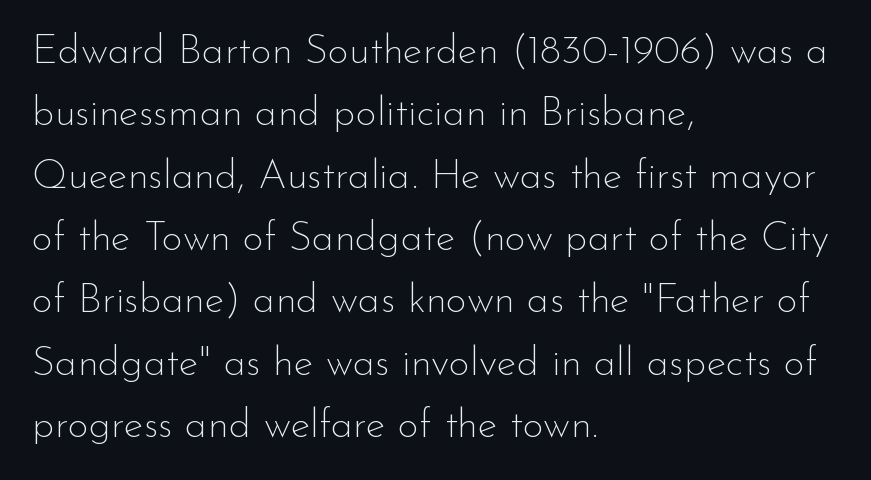
The image shows 41 px thin sans-serif type, upright; set left-aligned, normal line spacing (1.52x), normal letter spacing, not underlined; low stroke contrast and a small x-height.
